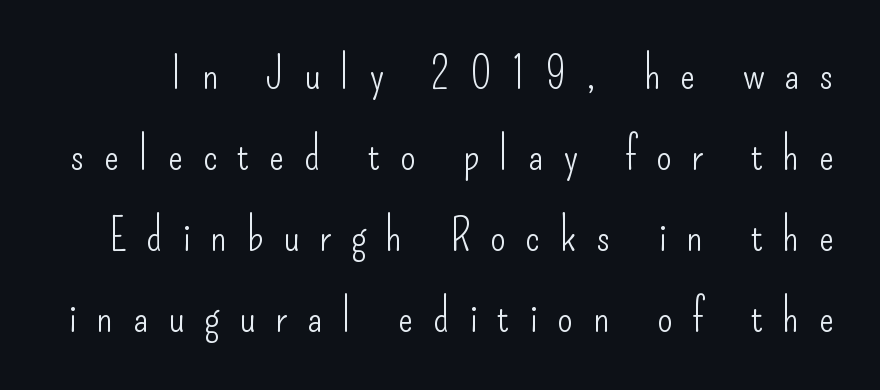
The image shows 45 px light, condensed sans-serif type, upright; set line spacing 1.8x, unusually wide letter spacing (+0.44 em), not underlined; low stroke contrast and a small x-height.
